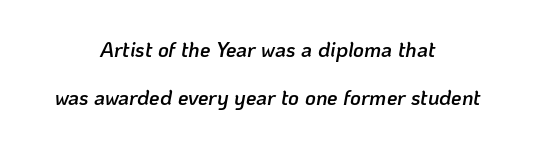
If you folded the block vertically in half, each line would mirror itself in length. The baseline area is clear. The specimen reads as italic at a glance. The leading is generous, giving the passage an open texture.
